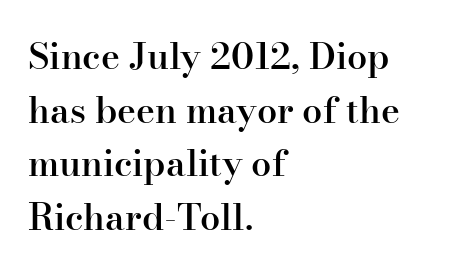
Q: Is the text bold? A: Semi-bold.
Q: Is the text italic (slanted)? A: No, it is upright.
Q: Is the typeface a serif or a sans-serif typeface? A: Serif.
Q: Is the text underlined? A: No.
Q: How is the paragraph aligned? A: Left-aligned.
Q: Is the spacing between letters normal or unusually wide? A: Normal.
Q: Is the spacing between lines tight, normal or loose? A: Normal.
Q: Width (condensed, normal, or wide)? A: Normal.
Q: Stroke contrast? A: High.
Q: x-height? A: Small.
Q: Monospaced? A: No.
